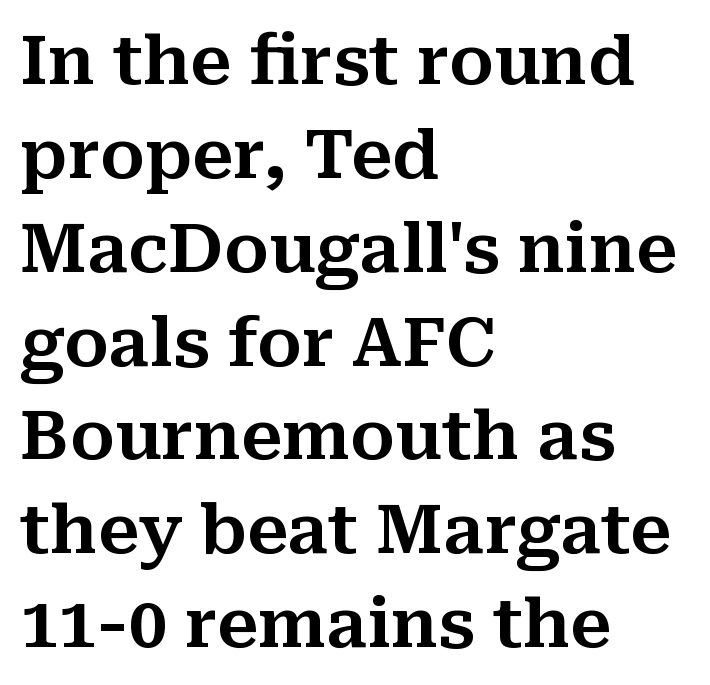
The image shows 68 px serif type, upright; set left-aligned, normal line spacing (1.38x), normal letter spacing, not underlined; medium stroke contrast and a medium x-height.
